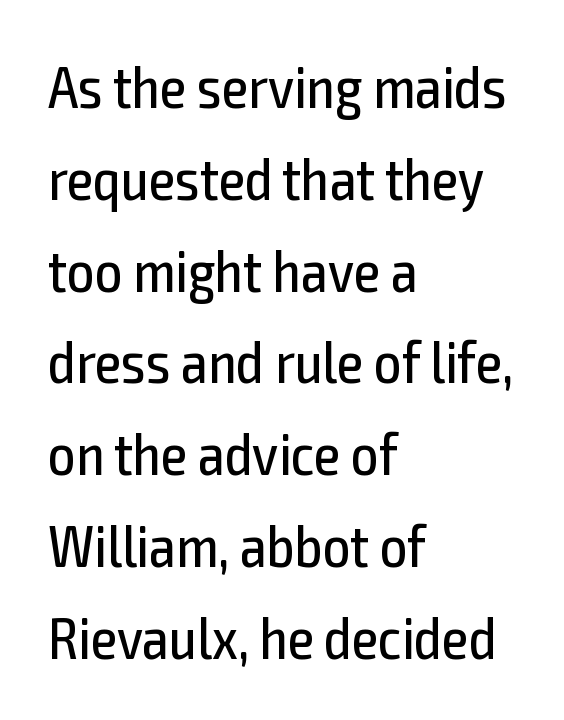
{"serif": "no", "italic": "no", "bold": "no", "weight": "regular", "width": "condensed", "x_height": "medium", "monospaced": "no", "underline": "no", "align": "left", "line_spacing": "normal", "line_spacing_ratio": 1.53, "letter_spacing": "normal", "letter_spacing_em": 0.0, "glyph_px": 60}
